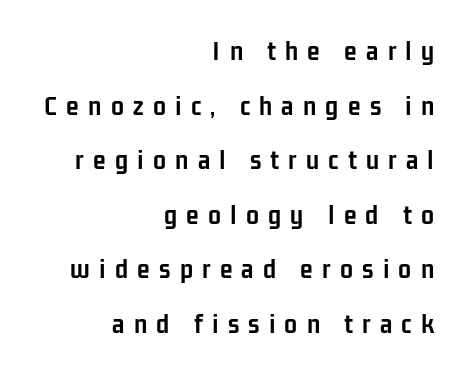
Q: Is the text bold? A: Yes.
Q: Is the text italic (slanted)? A: No, it is upright.
Q: Is the typeface a serif or a sans-serif typeface? A: Sans-serif.
Q: Is the text underlined? A: No.
Q: How is the paragraph aligned? A: Right-aligned.
Q: Is the spacing between letters normal or unusually wide? A: Unusually wide.
Q: Width (condensed, normal, or wide)? A: Condensed.
Q: Stroke contrast? A: Low.
Q: x-height? A: Medium.
Q: Monospaced? A: No.
